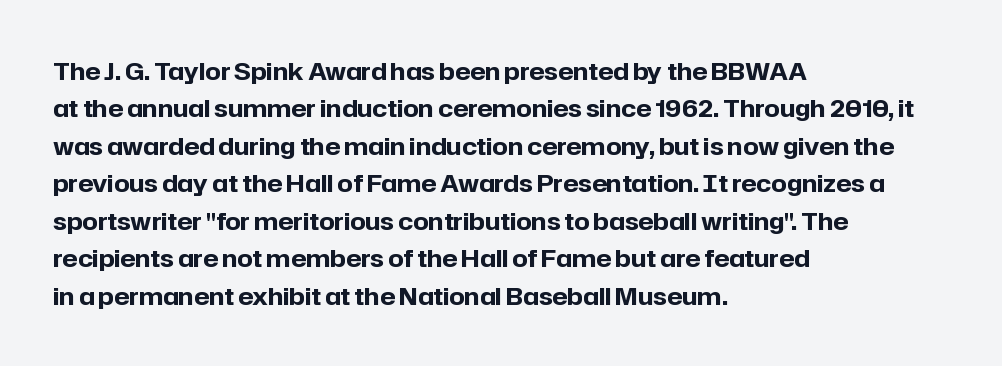
Underline: absent. Strokes here are thick enough to call this a true bold. This block has exactly the height ordinary leading produces. Standard letterfit; no display-style spreading of the glyphs. The lines are quadded left.
